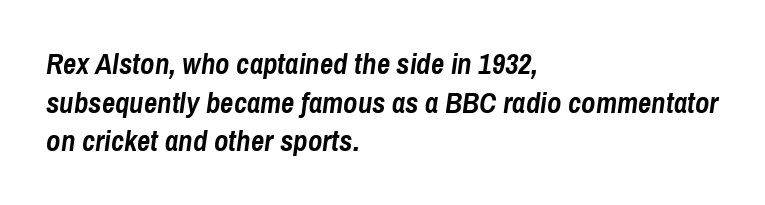
The face used here is rendered with its standard letterfit. Students, observe: this is what conventionally led text looks like. Each letter keeps its own natural width here, so spacing adapts to shape. No word sits above an underline. Weight check: bold — yes, fully.
